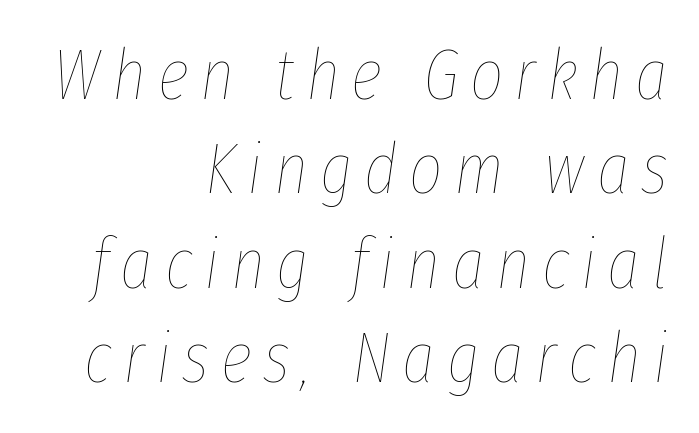
The image shows 72 px thin, condensed type, italic (leaning right); set right-aligned, normal line spacing (1.31x), not underlined; low stroke contrast and a medium x-height.
